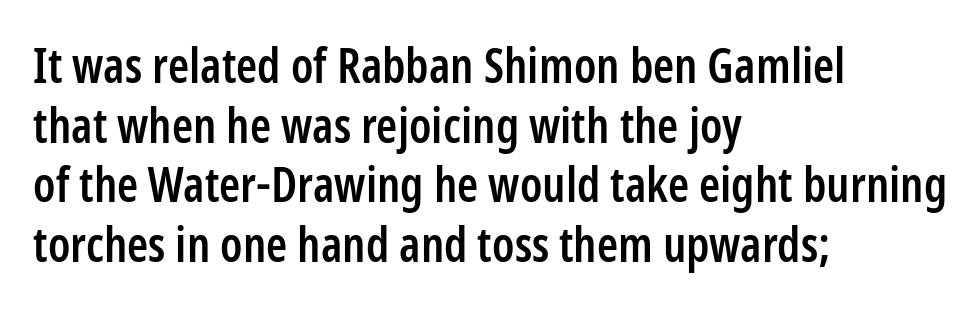
Does the copy run flush right? No — it runs flush left. Note the varied advance widths — an 'i' is clearly narrower than an 'm'. Stems and bowls a touch heavier than normal — semibold. You could call the tracking neutral — neither tight nor loose.
